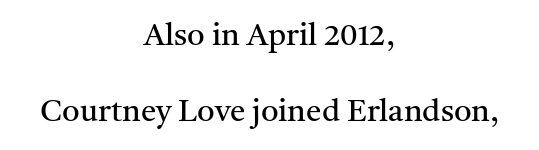
Q: Is the text bold? A: No.
Q: Is the text italic (slanted)? A: No, it is upright.
Q: Is the typeface a serif or a sans-serif typeface? A: Serif.
Q: Is the text underlined? A: No.
Q: How is the paragraph aligned? A: Centered.
Q: Is the spacing between letters normal or unusually wide? A: Normal.
Q: Is the spacing between lines tight, normal or loose? A: Loose.
Q: Width (condensed, normal, or wide)? A: Normal.
Q: Stroke contrast? A: Medium.
Q: x-height? A: Medium.
Q: Monospaced? A: No.
